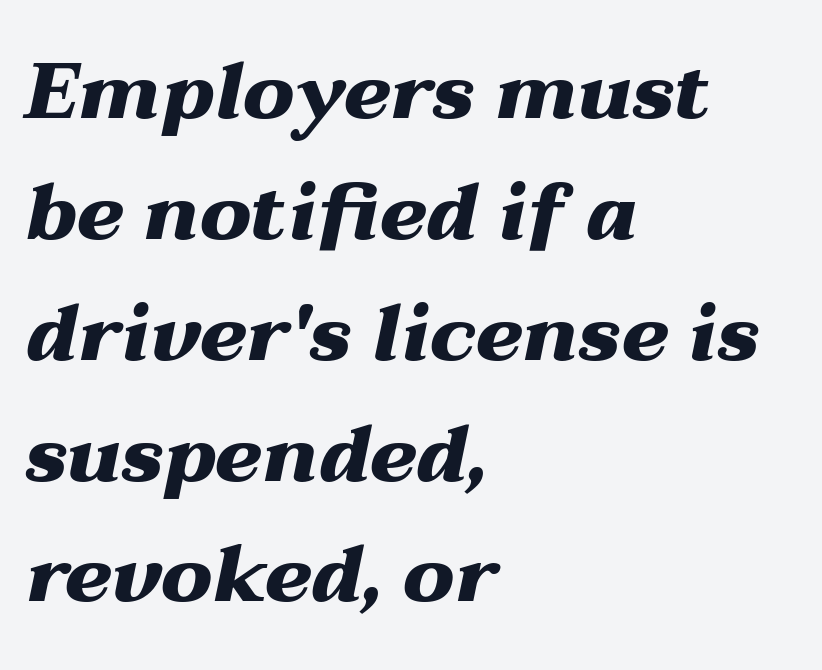
Q: Is the text bold? A: Yes.
Q: Is the text italic (slanted)? A: Yes, it leans right by about 12 degrees.
Q: Is the text underlined? A: No.
Q: How is the paragraph aligned? A: Left-aligned.
Q: Is the spacing between letters normal or unusually wide? A: Normal.
Q: Is the spacing between lines tight, normal or loose? A: Normal.
Q: Width (condensed, normal, or wide)? A: Wide.
Q: Stroke contrast? A: Medium.
Q: x-height? A: Medium.
Q: Monospaced? A: No.
